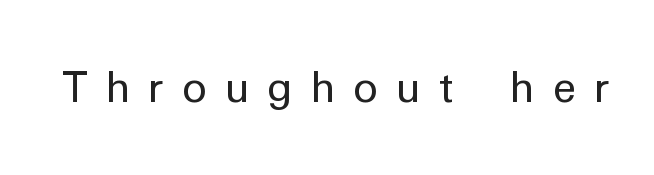
The face used here is a sans, in the tradition of grotesques and geometrics. Letters rest on an invisible, unmarked baseline. Counters stay open thanks to moderate or lighter strokes. Tracking value appears strongly positive — letters spread wide. Spacing verdict: proportional, widths tailored to each character. Vertical strokes here are truly vertical.
